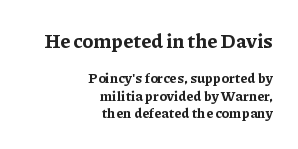
Q: Is the text bold? A: Yes.
Q: Is the text italic (slanted)? A: No, it is upright.
Q: Is the text underlined? A: No.
Q: How is the paragraph aligned? A: Right-aligned.
Q: Is the spacing between letters normal or unusually wide? A: Normal.
Q: Is the spacing between lines tight, normal or loose? A: Normal.
Q: Which block of text is set in a larger size, the first (top) or the second (bottom)? A: The first (top) one.
